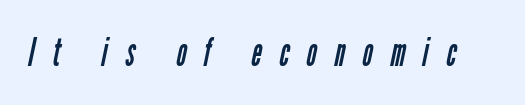
Q: Is the text bold? A: No.
Q: Is the typeface a serif or a sans-serif typeface? A: Sans-serif.
Q: Is the text underlined? A: No.
Q: Is the spacing between letters normal or unusually wide? A: Unusually wide.
Q: Width (condensed, normal, or wide)? A: Condensed.
Q: Stroke contrast? A: Low.
Q: x-height? A: Medium.
Q: Monospaced? A: No.
